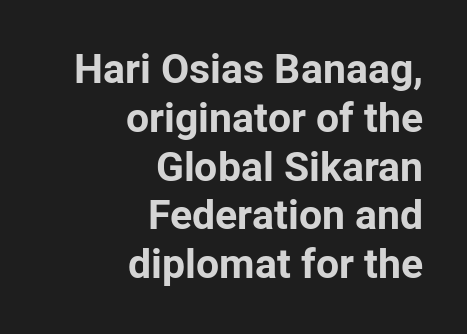
{"serif": "no", "italic": "no", "bold": "yes", "weight": "bold", "width": "normal", "stroke_contrast": "low", "x_height": "medium", "monospaced": "no", "underline": "no", "align": "right", "line_spacing_ratio": 1.19, "letter_spacing": "normal", "letter_spacing_em": 0.0, "glyph_px": 41}
